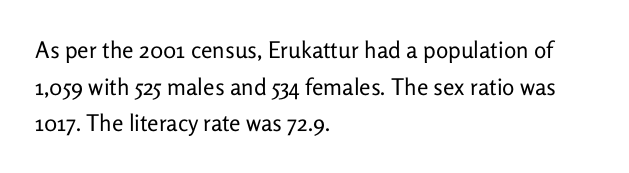
{"italic": "no", "bold": "no", "underline": "no", "align": "left", "line_spacing": "normal", "line_spacing_ratio": 1.59, "letter_spacing": "normal", "letter_spacing_em": 0.0, "glyph_px": 23}
